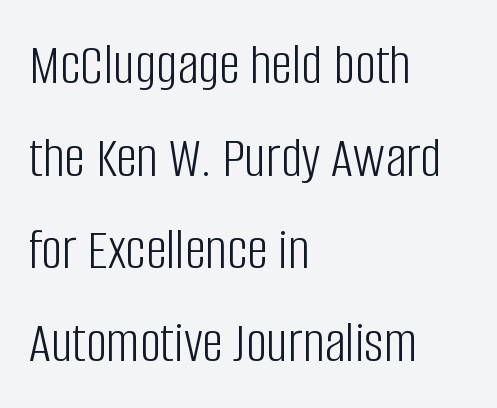
A typesetter would call this zero additional tracking. The rendering shows plain stroke endings on the letterforms — a sans-serif design. A typesetter would call this proportional, since set widths differ per character. The typesetter chose a ragged-right arrangement here.
